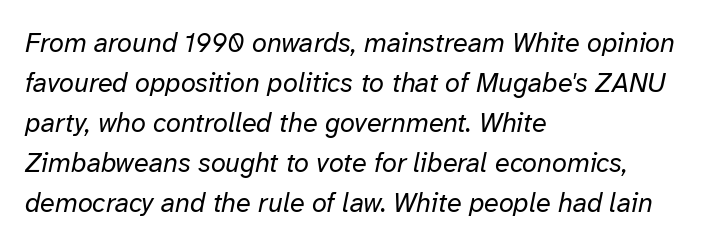
{"italic": "yes", "lean": "right", "slant_degrees": 12, "bold": "no", "underline": "no", "align": "left", "line_spacing": "normal", "line_spacing_ratio": 1.48, "letter_spacing": "normal", "letter_spacing_em": 0.0, "glyph_px": 27}
